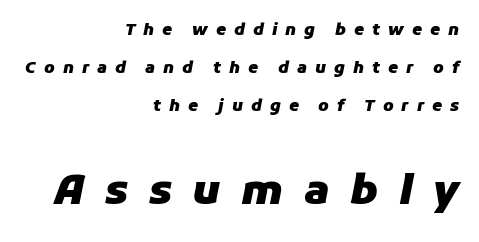
{"italic": "yes", "lean": "right", "slant_degrees": 11, "bold": "yes", "weight": "heavy", "width": "normal", "stroke_contrast": "low", "x_height": "medium", "monospaced": "no", "underline": "no", "align": "right", "line_spacing": "loose", "line_spacing_ratio": 2.38, "letter_spacing": "wide", "letter_spacing_em": 0.5, "larger_block": "second", "size_ratio": 2.56, "glyph_px": 41}
